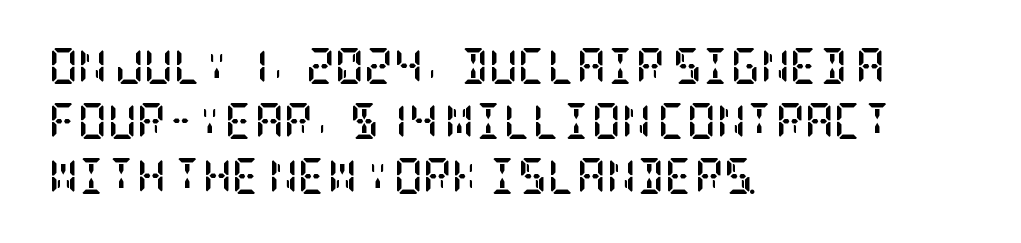
{"serif": "yes", "italic": "no", "bold": "yes", "weight": "semibold", "width": "condensed", "stroke_contrast": "low", "x_height": "large", "underline": "no", "align": "left", "line_spacing": "normal", "line_spacing_ratio": 1.53, "letter_spacing": "normal", "letter_spacing_em": 0.0, "glyph_px": 36}
